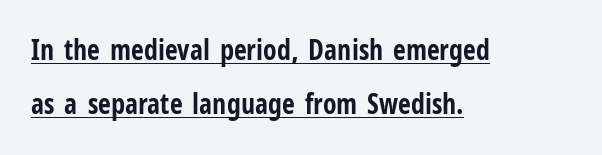
{"serif": "no", "italic": "no", "bold": "yes", "weight": "bold", "width": "condensed", "stroke_contrast": "low", "x_height": "medium", "monospaced": "no", "underline": "yes", "align": "left", "line_spacing": "loose", "line_spacing_ratio": 1.94, "letter_spacing": "normal", "letter_spacing_em": 0.0, "glyph_px": 28}
